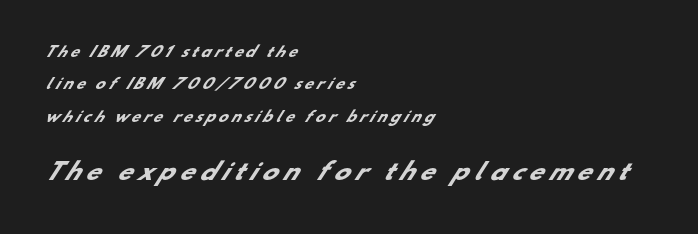
{"bold": "yes", "underline": "no", "align": "left", "line_spacing": "loose", "line_spacing_ratio": 2.31, "letter_spacing": "wide", "letter_spacing_em": 0.25, "larger_block": "second", "size_ratio": 1.64, "glyph_px": 23}
